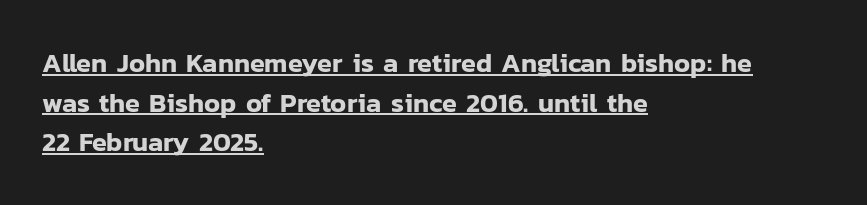
{"italic": "no", "underline": "yes", "align": "left", "line_spacing": "normal", "line_spacing_ratio": 1.47, "letter_spacing": "normal", "letter_spacing_em": 0.0, "glyph_px": 27}
